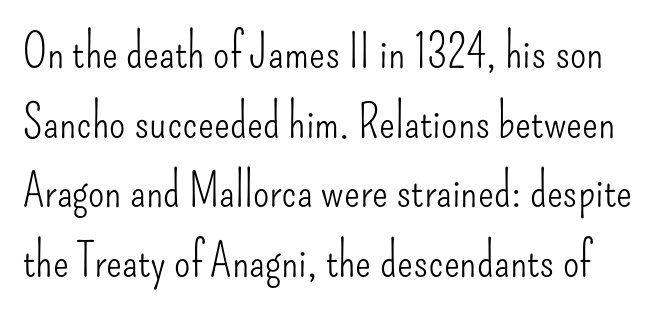
{"serif": "no", "italic": "no", "bold": "no", "weight": "light", "width": "condensed", "stroke_contrast": "low", "x_height": "small", "monospaced": "no", "underline": "no", "line_spacing": "normal", "line_spacing_ratio": 1.48, "letter_spacing": "normal", "letter_spacing_em": 0.0, "glyph_px": 47}
